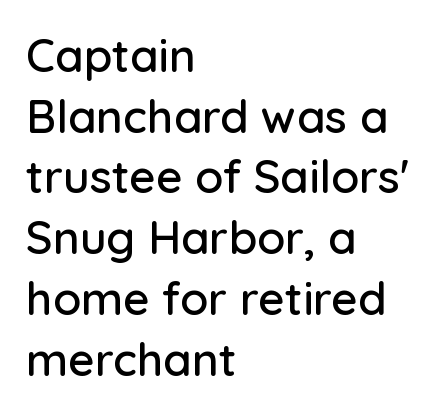
{"serif": "no", "italic": "no", "width": "normal", "stroke_contrast": "low", "x_height": "medium", "monospaced": "no", "underline": "no", "align": "left", "line_spacing": "normal", "line_spacing_ratio": 1.32, "letter_spacing": "normal", "letter_spacing_em": 0.0, "glyph_px": 46}
